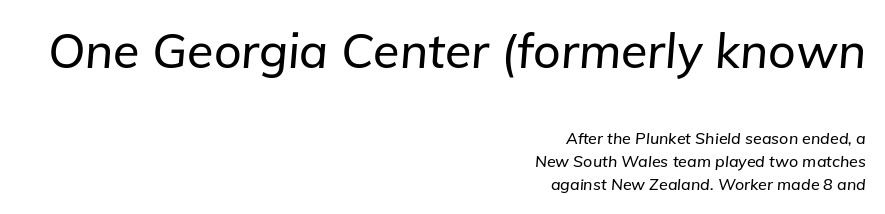
Which of the two is more prominent by size? The first, at the top. Every character sits at an angle, as italics do. Compared with typical body copy, the letter spacing here is the same. Only glyphs here, with clear space below each row. Baseline-to-baseline distance is the conventional proportion of letter height.
